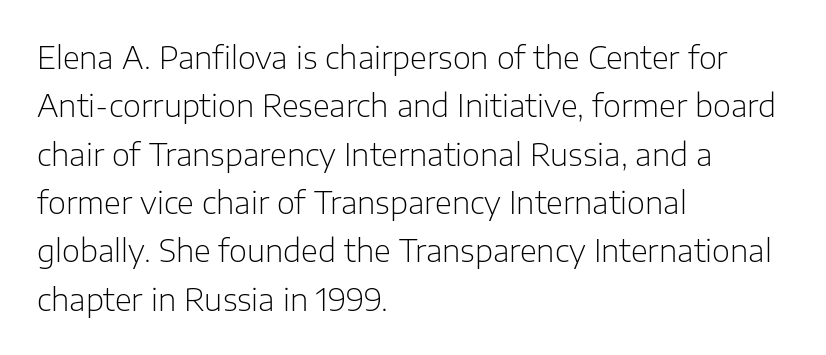
{"serif": "no", "italic": "no", "bold": "no", "weight": "light", "width": "normal", "stroke_contrast": "low", "x_height": "medium", "monospaced": "no", "underline": "no", "align": "left", "line_spacing": "normal", "line_spacing_ratio": 1.56, "letter_spacing": "normal", "letter_spacing_em": 0.0, "glyph_px": 31}
